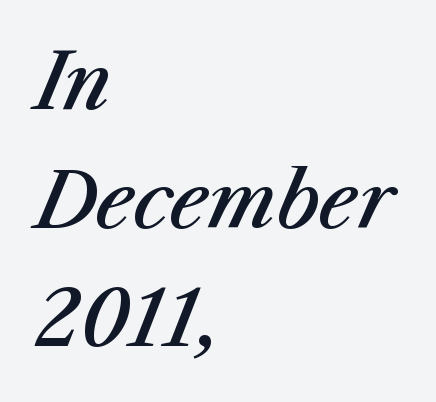
{"italic": "yes", "lean": "right", "slant_degrees": 23, "bold": "semi", "weight": "semibold", "width": "normal", "stroke_contrast": "medium", "x_height": "medium", "monospaced": "no", "underline": "no", "align": "left", "line_spacing": "normal", "line_spacing_ratio": 1.56, "letter_spacing": "normal", "letter_spacing_em": 0.0, "glyph_px": 76}
